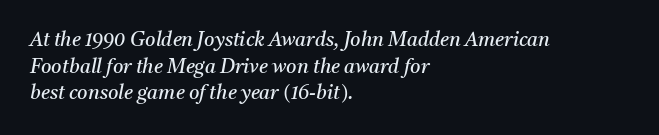
{"italic": "yes", "lean": "right", "slant_degrees": 11, "bold": "no", "underline": "no", "align": "left", "line_spacing": "normal", "line_spacing_ratio": 1.33, "letter_spacing": "normal", "letter_spacing_em": 0.0, "glyph_px": 20}
